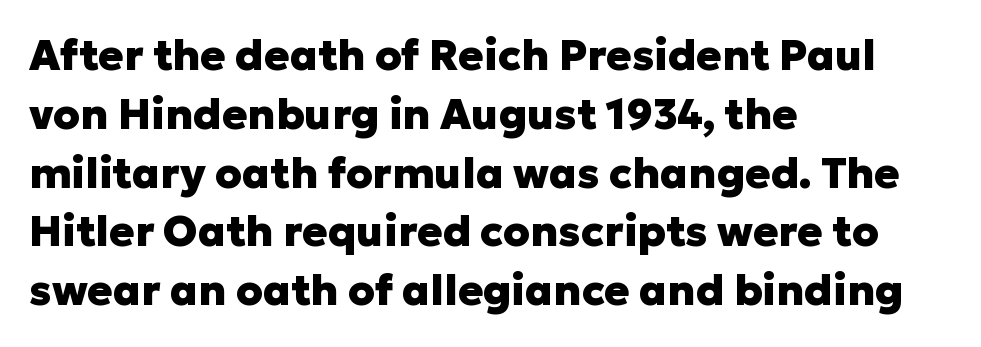
Q: Is the text bold? A: Yes.
Q: Is the text italic (slanted)? A: No, it is upright.
Q: Is the typeface a serif or a sans-serif typeface? A: Sans-serif.
Q: Is the text underlined? A: No.
Q: How is the paragraph aligned? A: Left-aligned.
Q: Is the spacing between letters normal or unusually wide? A: Normal.
Q: Is the spacing between lines tight, normal or loose? A: Normal.
Q: Width (condensed, normal, or wide)? A: Normal.
Q: Stroke contrast? A: Low.
Q: x-height? A: Medium.
Q: Monospaced? A: No.
